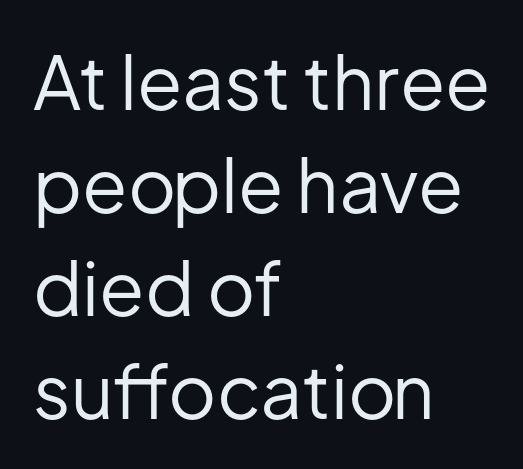
The image shows 74 px regular-weight sans-serif type, upright; set left-aligned, normal line spacing (1.39x), normal letter spacing, not underlined; low stroke contrast and a medium x-height.
